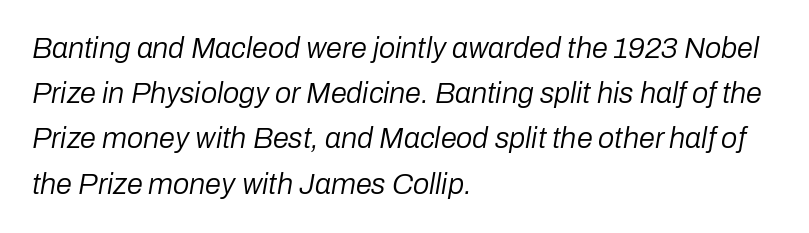
{"italic": "yes", "lean": "right", "slant_degrees": 10, "bold": "no", "weight": "regular", "width": "normal", "stroke_contrast": "low", "x_height": "medium", "monospaced": "no", "underline": "no", "align": "left", "line_spacing": "normal", "line_spacing_ratio": 1.56, "letter_spacing": "normal", "letter_spacing_em": 0.0, "glyph_px": 29}
